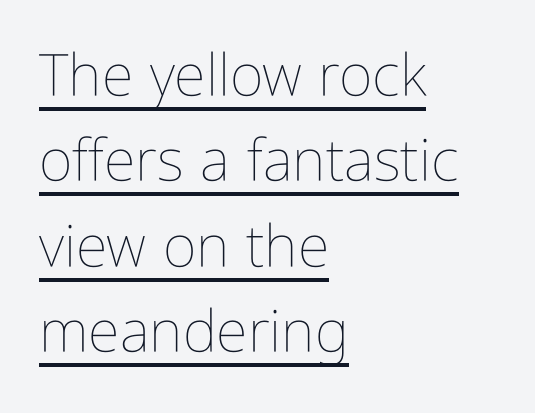
The image shows 58 px thin, condensed type, upright; set left-aligned, normal line spacing (1.47x), normal letter spacing, underlined; low stroke contrast and a medium x-height.
